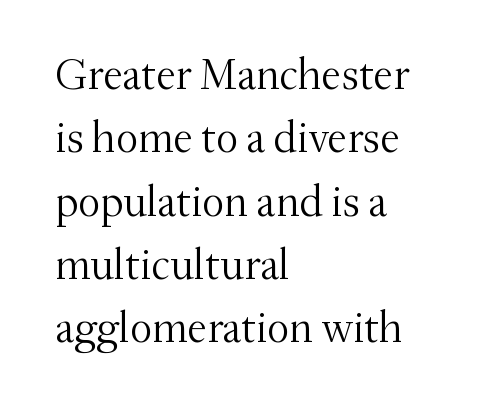
The image shows 44 px light serif type, upright; set left-aligned, normal line spacing (1.44x), normal letter spacing, not underlined; medium stroke contrast and a small x-height.
